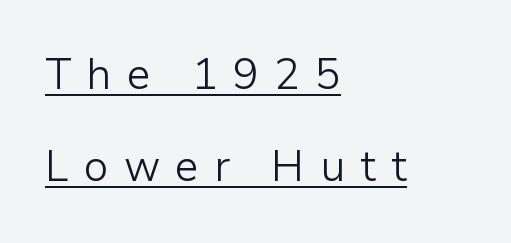
Visually the block forms a straight wall on the left and a jagged coastline on the right. This block would shrink considerably if given ordinary leading; it's expanded now. The cut favours lightness, reaching ordinary text weight at its darkest. This sample has the flowing, uneven cadence of proportional lettering. Someone cranked the tracking dial way up on this one. When letters stand straight like this, we call the style roman or upright.
